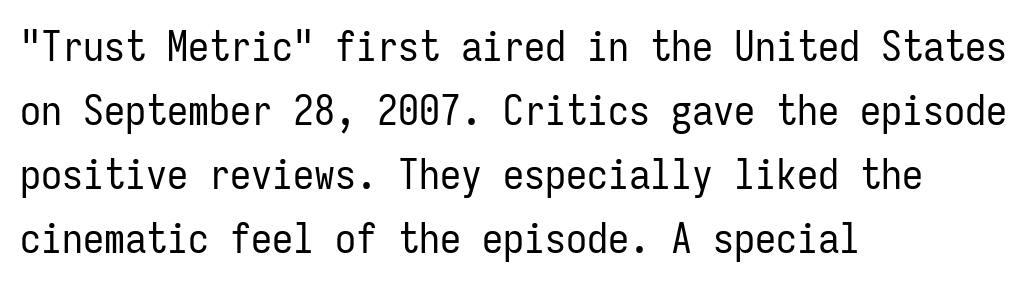
The image shows 42 px regular-weight, condensed sans-serif type, upright, monospaced; set left-aligned, normal line spacing (1.52x), normal letter spacing, not underlined; low stroke contrast and a medium x-height.
